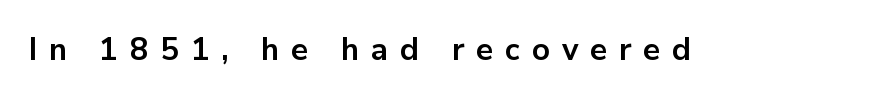
{"serif": "no", "italic": "no", "bold": "yes", "weight": "bold", "width": "normal", "stroke_contrast": "low", "x_height": "medium", "monospaced": "no", "underline": "no", "letter_spacing": "wide", "letter_spacing_em": 0.38, "glyph_px": 31}
